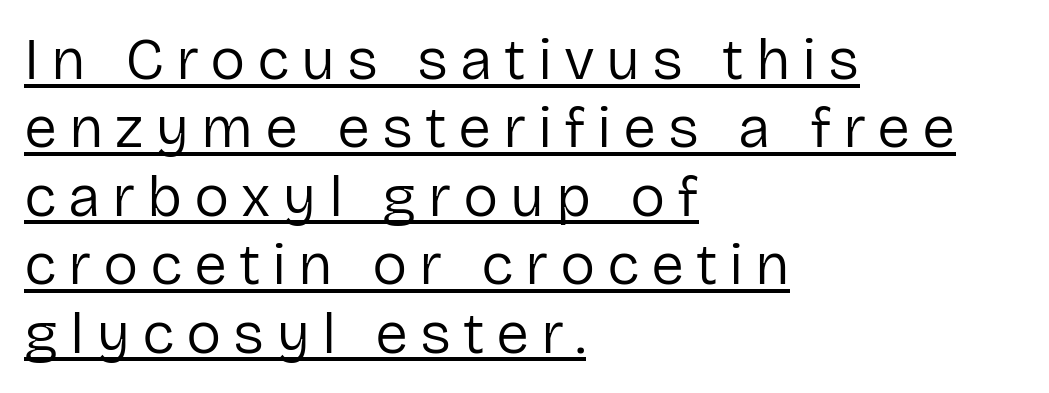
The image shows 59 px regular-weight sans-serif type, upright; set left-aligned, line spacing 1.16x, unusually wide letter spacing (+0.2 em), underlined; low stroke contrast and a medium x-height.
